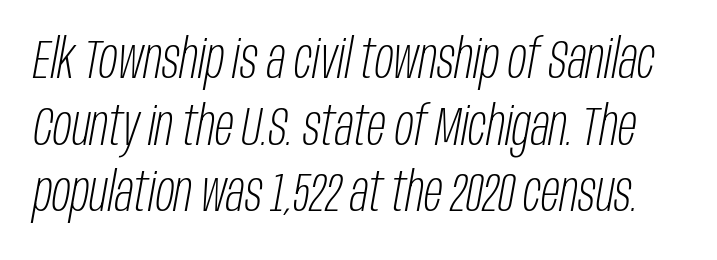
The image shows 55 px light, condensed type, italic (leaning right); set line spacing 1.21x, normal letter spacing, not underlined; low stroke contrast and a large x-height.
